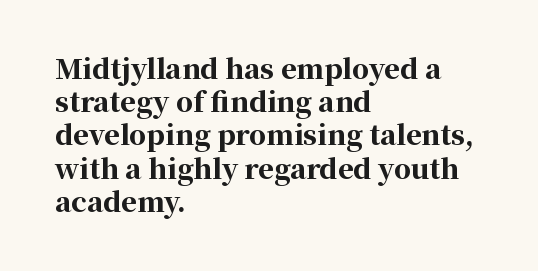
There is no visible air inserted between adjacent glyphs. In terms of weight, the rendering is a true, heavy bold. Visually the block forms a straight wall on the left and a jagged coastline on the right. Lines of text with bare space underneath. If you drew a line through each stem, it would be perfectly vertical.
